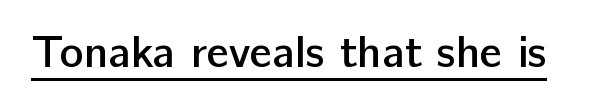
Standard letterfit; no display-style spreading of the glyphs. The rendering uses natural spacing where letterforms have individual widths. A typographer would call this underscored text. In terms of weight, the rendering is demibold, just under bold. Posture: upright roman. The face used here is a sans, in the tradition of grotesques and geometrics.
